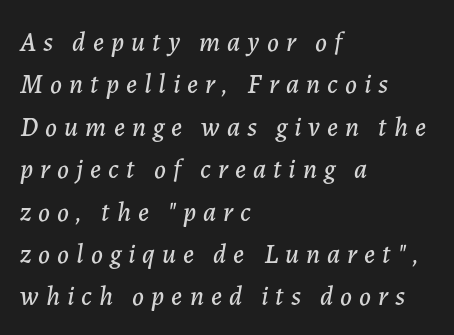
{"italic": "yes", "lean": "right", "slant_degrees": 7, "underline": "no", "align": "left", "line_spacing": "normal", "line_spacing_ratio": 1.57, "letter_spacing": "wide", "letter_spacing_em": 0.26, "glyph_px": 27}
